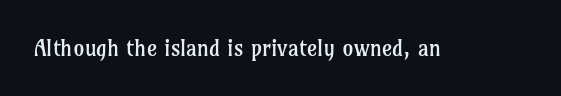
Q: Is the text bold? A: No.
Q: Is the text italic (slanted)? A: No, it is upright.
Q: Is the text underlined? A: No.
Q: Is the spacing between letters normal or unusually wide? A: Normal.
